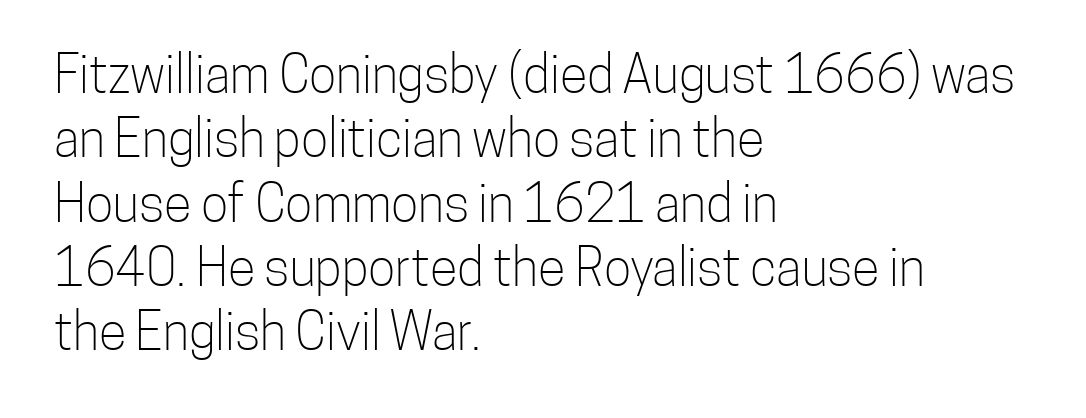
{"serif": "no", "italic": "no", "bold": "no", "weight": "light", "width": "condensed", "stroke_contrast": "low", "x_height": "medium", "monospaced": "no", "underline": "no", "align": "left", "line_spacing": "normal", "line_spacing_ratio": 1.26, "letter_spacing": "normal", "letter_spacing_em": 0.0, "glyph_px": 51}
